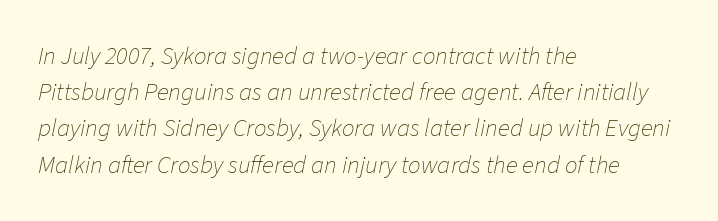
The type is set solid horizontally, with unmodified tracking. Horizontally, the lines are justified to the leading edge only. Just letters on the line, the space beneath them empty. Heft: none added — not bold.
